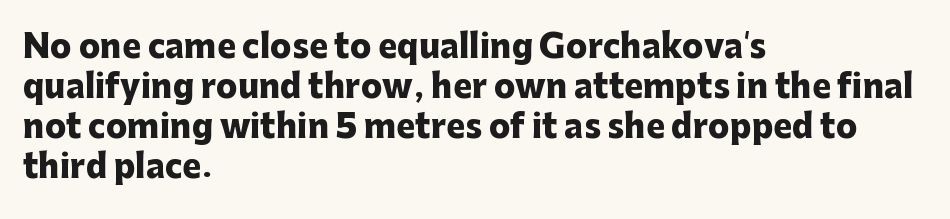
The image shows 32 px heavy sans-serif type, upright; set left-aligned, normal line spacing (1.25x), normal letter spacing, not underlined; low stroke contrast and a medium x-height.
